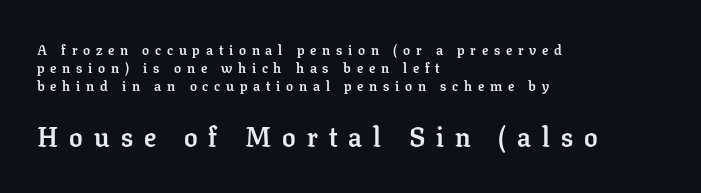
Tracking here is generous; glyphs stand well apart from one another. The lines sit at an ordinary, default distance from one another. How heavy is the stroke? Heavy — this is a bold. Two sizes are in play, and the larger belongs to the second block. If you drew a line through each stem, it would be perfectly vertical.
